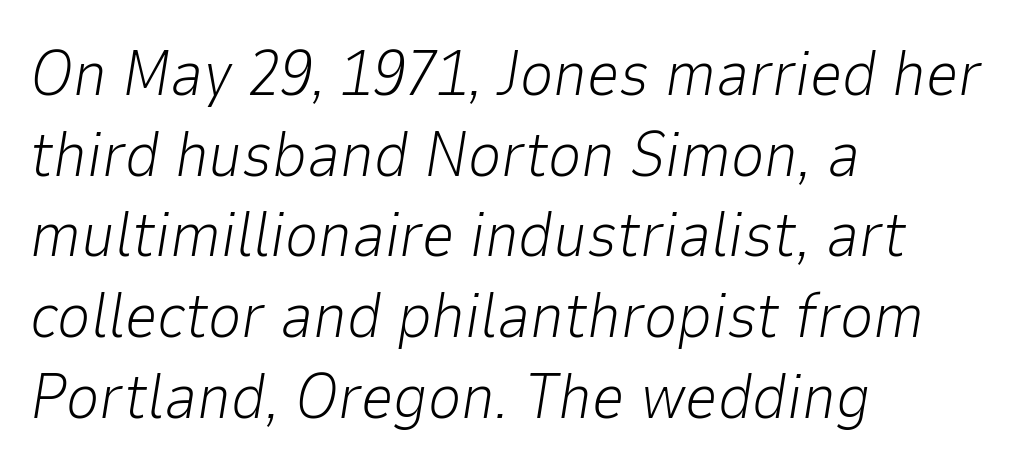
Leading matches the norm, producing a regular column. The line texture is even and compact thanks to regular tracking. The glyphs are unaccompanied by any horizontal stroke below them. Do the characters align in a grid? No, the font is proportional. Emphasis-style slanted type is in use.
